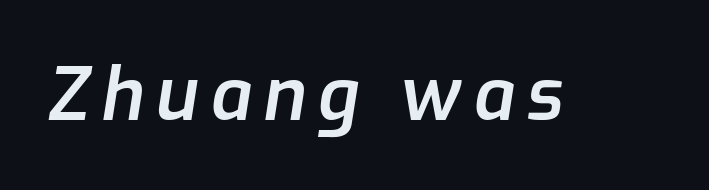
Looks like regular typesetting: each glyph gets only the width it needs. The space beneath each line is pristine and unruled. An italicized treatment has been applied to the whole sample. The passage shown is semibold, sitting just below true bold.
